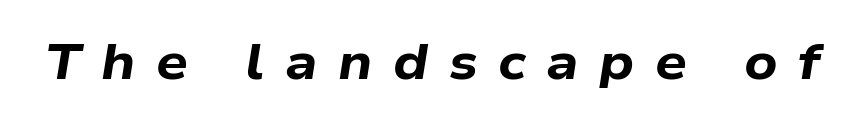
{"italic": "yes", "lean": "right", "slant_degrees": 9, "bold": "yes", "weight": "bold", "width": "wide", "stroke_contrast": "low", "x_height": "medium", "monospaced": "no", "underline": "no", "letter_spacing": "wide", "letter_spacing_em": 0.41, "glyph_px": 50}
